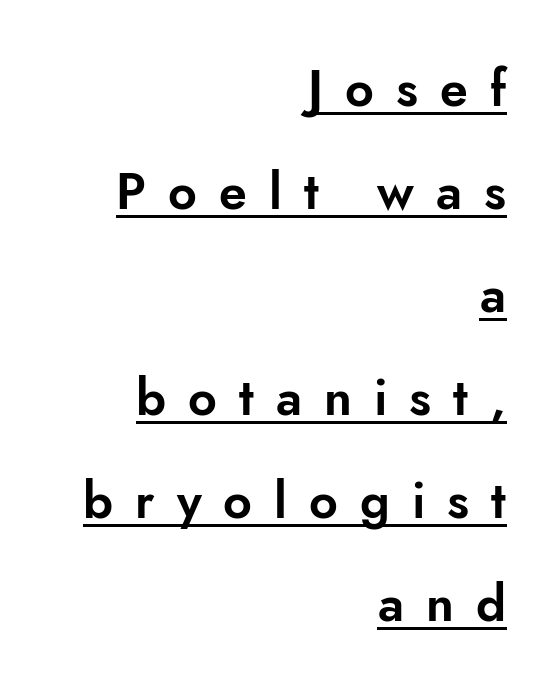
Q: Is the text italic (slanted)? A: No, it is upright.
Q: Is the typeface a serif or a sans-serif typeface? A: Sans-serif.
Q: Is the text underlined? A: Yes.
Q: How is the paragraph aligned? A: Right-aligned.
Q: Is the spacing between letters normal or unusually wide? A: Unusually wide.
Q: Is the spacing between lines tight, normal or loose? A: Loose.
Q: Width (condensed, normal, or wide)? A: Normal.
Q: Stroke contrast? A: Low.
Q: x-height? A: Small.
Q: Monospaced? A: No.
